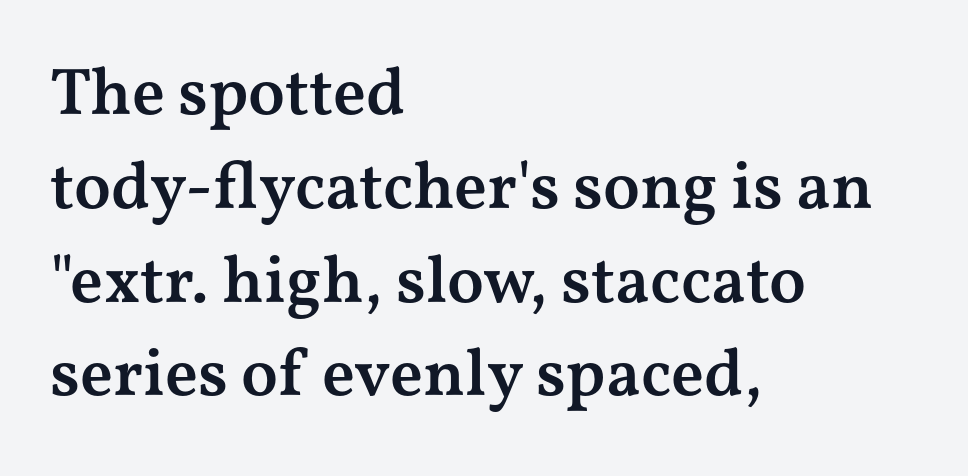
The image shows 67 px semibold, wide serif type, upright; set left-aligned, normal line spacing (1.4x), normal letter spacing, not underlined; medium stroke contrast and a medium x-height.
